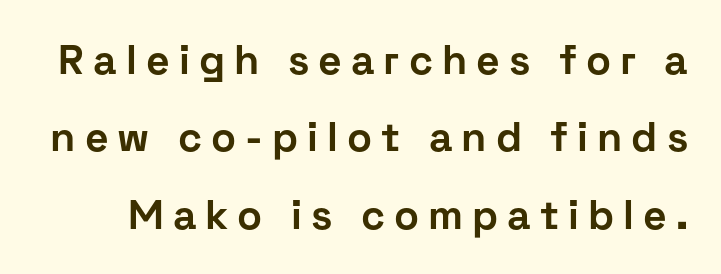
{"serif": "no", "italic": "no", "bold": "yes", "weight": "bold", "width": "normal", "stroke_contrast": "low", "x_height": "medium", "monospaced": "no", "underline": "no", "line_spacing_ratio": 1.89, "letter_spacing": "wide", "letter_spacing_em": 0.22, "glyph_px": 41}
